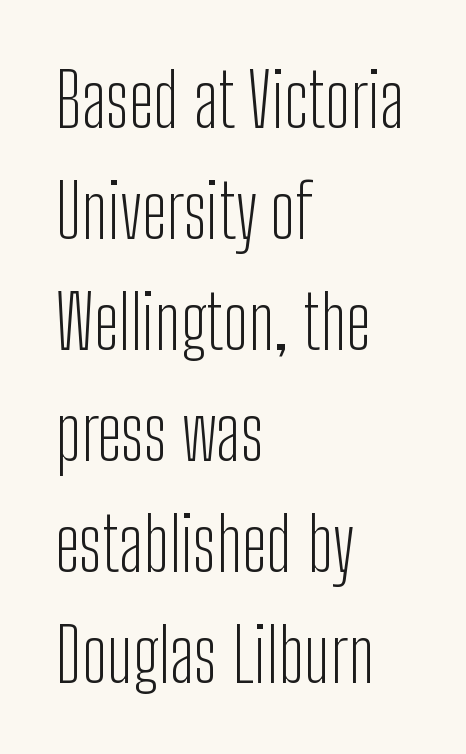
Q: Is the text bold? A: No.
Q: Is the text italic (slanted)? A: No, it is upright.
Q: Is the typeface a serif or a sans-serif typeface? A: Sans-serif.
Q: Is the text underlined? A: No.
Q: How is the paragraph aligned? A: Left-aligned.
Q: Is the spacing between letters normal or unusually wide? A: Normal.
Q: Is the spacing between lines tight, normal or loose? A: Normal.
Q: Width (condensed, normal, or wide)? A: Condensed.
Q: Stroke contrast? A: Low.
Q: x-height? A: Medium.
Q: Monospaced? A: No.
